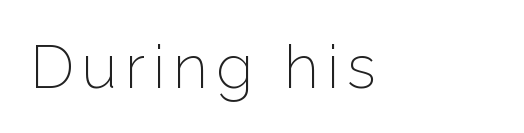
The lettering holds an erect, upright posture throughout. Reading down the block, your eye returns to a fixed left position each line. You can tell from the bare stems that sans-serif type was used. Words float on clear page, feet unadorned. Vertical stems look standard width or narrower in stroke. Spacing verdict: proportional, widths tailored to each character.
